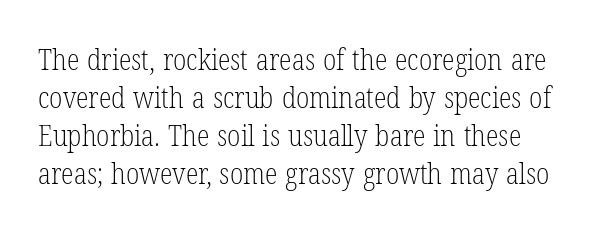
The image shows 29 px light, condensed serif type, upright; set normal line spacing (1.31x), normal letter spacing, not underlined; low stroke contrast and a medium x-height.
